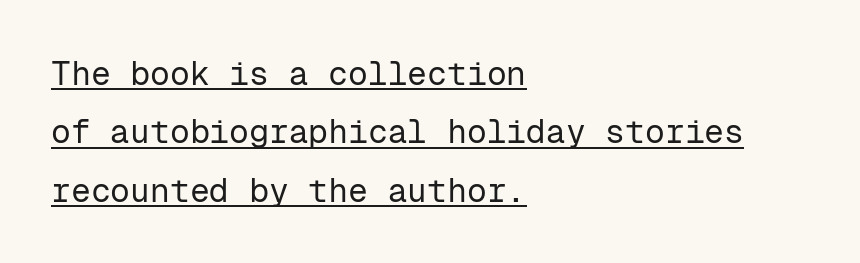
{"serif": "no", "italic": "no", "bold": "no", "weight": "regular", "width": "normal", "stroke_contrast": "low", "x_height": "medium", "monospaced": "yes", "underline": "yes", "align": "left", "line_spacing_ratio": 1.77, "letter_spacing": "normal", "letter_spacing_em": 0.0, "glyph_px": 33}
